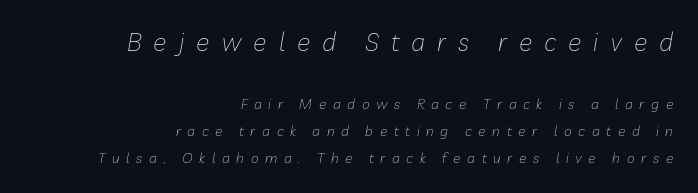
The image shows 25 px text type, italic (leaning right); set right-aligned, loose line spacing (1.95x), unusually wide letter spacing (+0.48 em), not underlined; the first (top) block is 1.79x larger.
